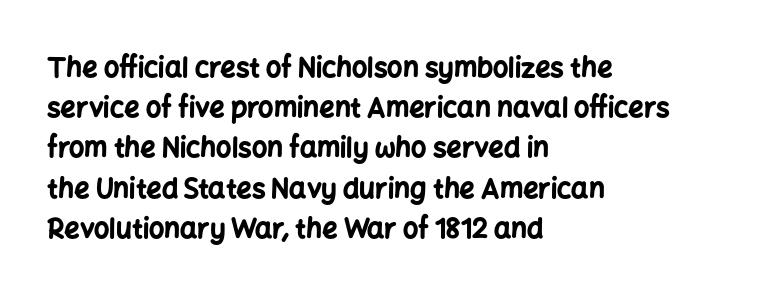
Q: Is the text bold? A: Yes.
Q: Is the text italic (slanted)? A: No, it is upright.
Q: Is the text underlined? A: No.
Q: How is the paragraph aligned? A: Left-aligned.
Q: Is the spacing between letters normal or unusually wide? A: Normal.
Q: Is the spacing between lines tight, normal or loose? A: Normal.
